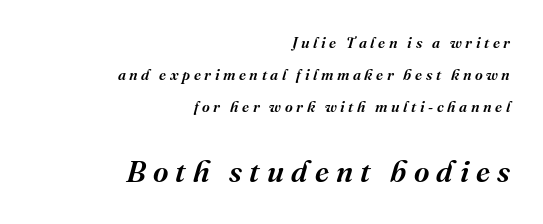
How are the letters spaced? Widely, with obvious added tracking. Check the space under the baseline: it is left empty. The passage shown begins with its smaller block and ends with its larger one. These lines are composed in type with serifs.
